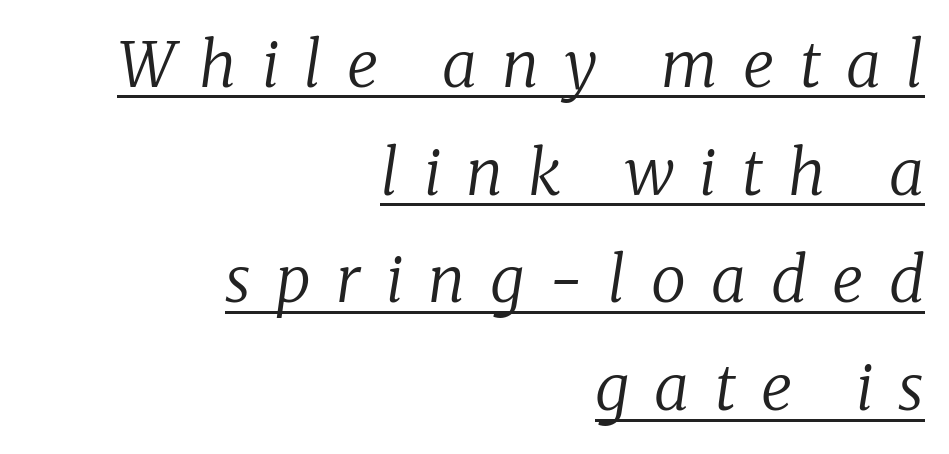
A typesetter would call this heavily tracked-out type. The face used here is seriffed, in the tradition of book romans. If you drew a line through each stem, it would be angled. Varying glyph widths throughout — classic text-font behaviour.
